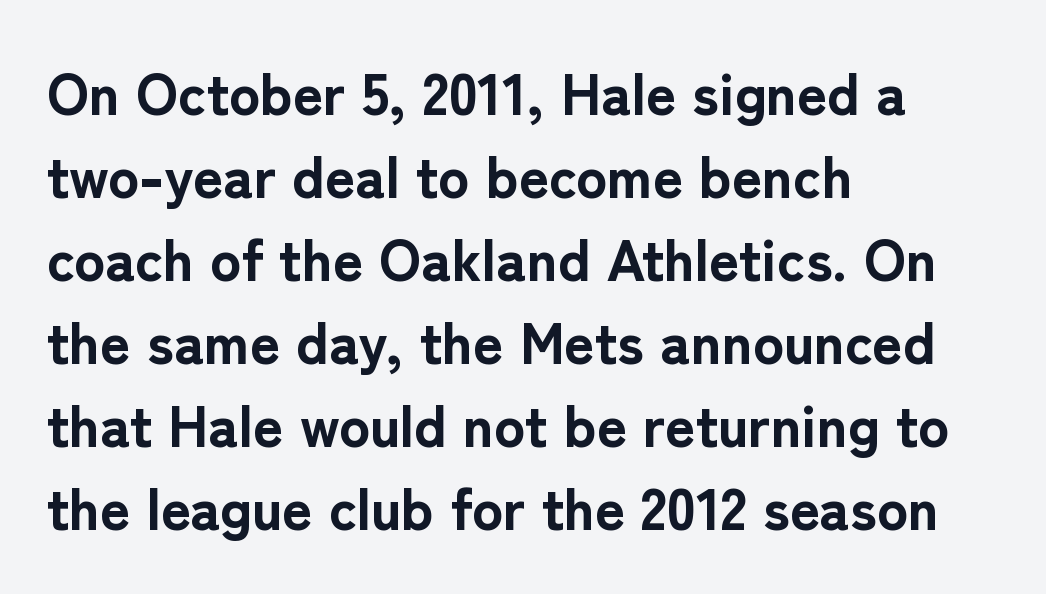
Left-aligned paragraph, ragged on the right. Here the designer chose a conventional face with non-uniform glyph widths. Nothing unusual about the tracking: characters are spaced as the font intends. Compared with typical paragraphs, the rows here are spaced about the same.
